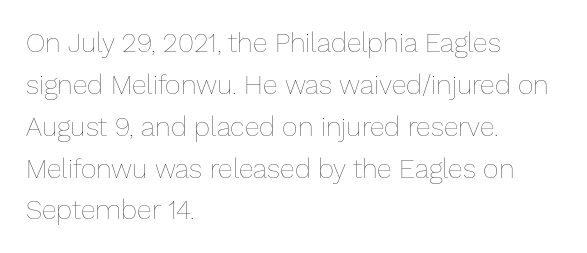
Q: Is the text bold? A: No.
Q: Is the text italic (slanted)? A: No, it is upright.
Q: Is the text underlined? A: No.
Q: How is the paragraph aligned? A: Left-aligned.
Q: Is the spacing between letters normal or unusually wide? A: Normal.
Q: Is the spacing between lines tight, normal or loose? A: Normal.
